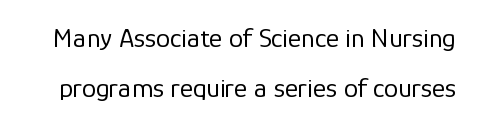
{"serif": "no", "italic": "no", "bold": "no", "weight": "regular", "width": "normal", "stroke_contrast": "low", "x_height": "medium", "monospaced": "no", "underline": "no", "line_spacing_ratio": 1.79, "letter_spacing": "normal", "letter_spacing_em": 0.0, "glyph_px": 28}
